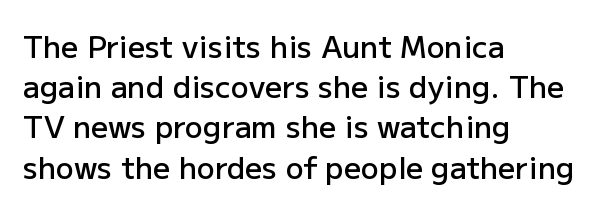
The image shows 30 px semibold sans-serif type, upright; set left-aligned, normal line spacing (1.34x), normal letter spacing, not underlined; low stroke contrast and a medium x-height.
